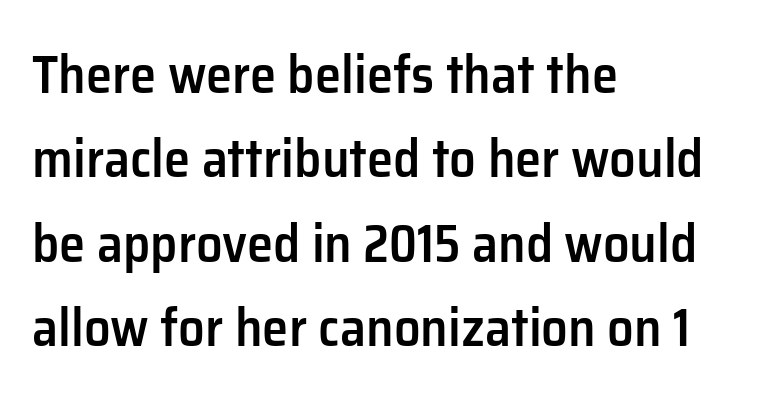
Q: Is the text bold? A: Semi-bold.
Q: Is the text italic (slanted)? A: No, it is upright.
Q: Is the typeface a serif or a sans-serif typeface? A: Sans-serif.
Q: Is the text underlined? A: No.
Q: How is the paragraph aligned? A: Left-aligned.
Q: Is the spacing between letters normal or unusually wide? A: Normal.
Q: Is the spacing between lines tight, normal or loose? A: Normal.
Q: Width (condensed, normal, or wide)? A: Normal.
Q: Stroke contrast? A: Low.
Q: x-height? A: Medium.
Q: Monospaced? A: No.
